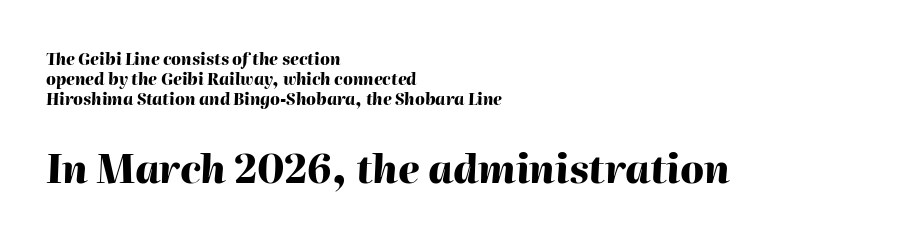
Do the characters align in a grid? No, the font is proportional. Typesetter's note — lower block bumped up in size, upper block left smaller. Reading down the column, the eye jumps a familiar distance to each next line. Look at the stroke-to-counter ratio: heavy, a bold.
